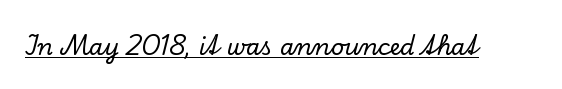
The image shows 23 px text type; set normal letter spacing, underlined.
